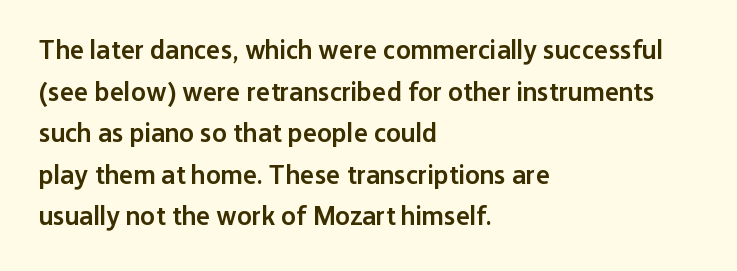
The foot of each line stays bare and open. Teacher's note: observe the even left margin — that is flush-left alignment. Summary of vertical rhythm: regular, with standard interline spacing. The typesetting leans somewhat heavy: a semibold. The lettering stays uniformly vertical, giving the passage a roman look.
